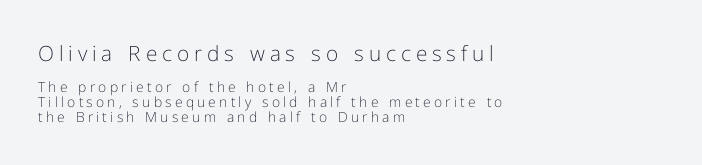
The passage shown is not underscored anywhere. The paragraph has a hard left edge and a soft right edge. Caption: face not bold, strokes unweighted. In terms of letterspacing, this is a distinctly airy, spread setting.
